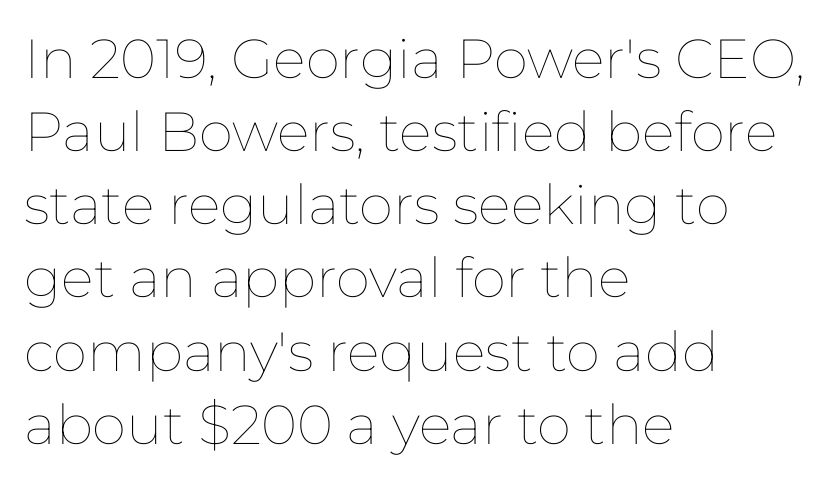
The image shows 55 px thin type, upright; set left-aligned, normal line spacing (1.33x), normal letter spacing, not underlined; low stroke contrast and a medium x-height.
